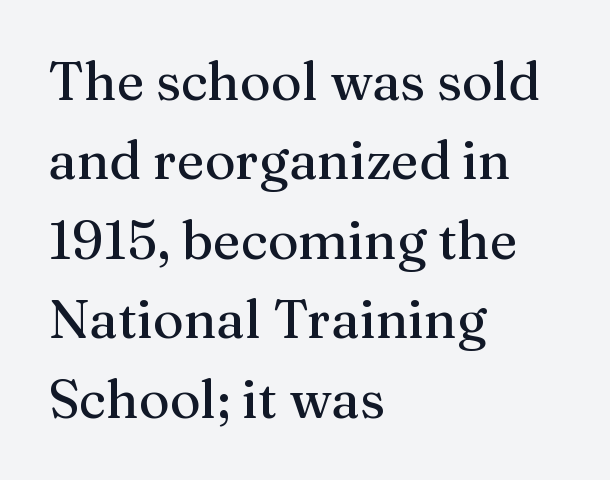
The image shows 53 px serif type, upright; set left-aligned, normal line spacing (1.5x), normal letter spacing, not underlined; medium stroke contrast and a medium x-height.
